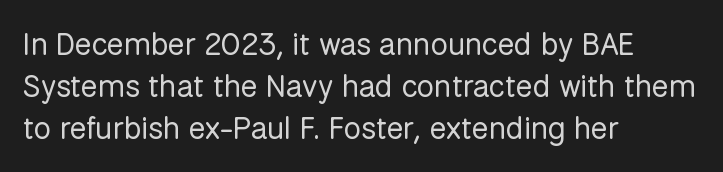
Q: Is the text bold? A: No.
Q: Is the text italic (slanted)? A: No, it is upright.
Q: Is the typeface a serif or a sans-serif typeface? A: Sans-serif.
Q: Is the text underlined? A: No.
Q: How is the paragraph aligned? A: Left-aligned.
Q: Is the spacing between letters normal or unusually wide? A: Normal.
Q: Is the spacing between lines tight, normal or loose? A: Normal.
Q: Width (condensed, normal, or wide)? A: Normal.
Q: Stroke contrast? A: Low.
Q: x-height? A: Medium.
Q: Monospaced? A: No.
